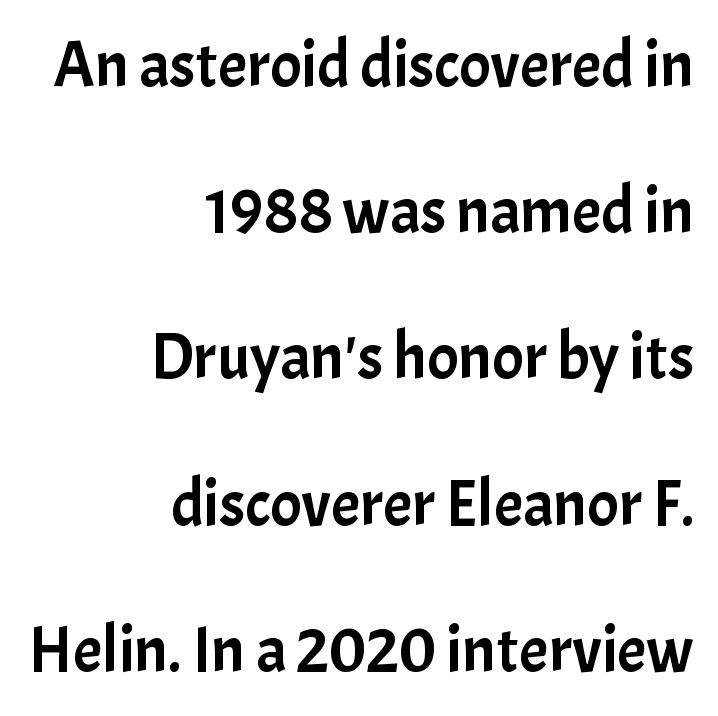
Underline: absent. The space between consecutive lines is lavish. The font's upright variant was chosen for this text. A student would call this right alignment; a typographer would say flush right, rag left. Nothing unusual about the tracking: characters are spaced as the font intends.
